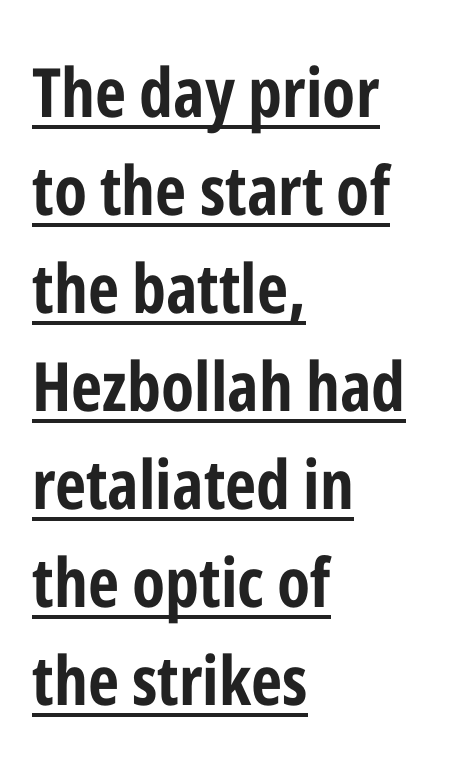
The image shows 68 px bold, condensed sans-serif type, upright; set left-aligned, normal line spacing (1.44x), normal letter spacing, underlined; low stroke contrast and a medium x-height.
